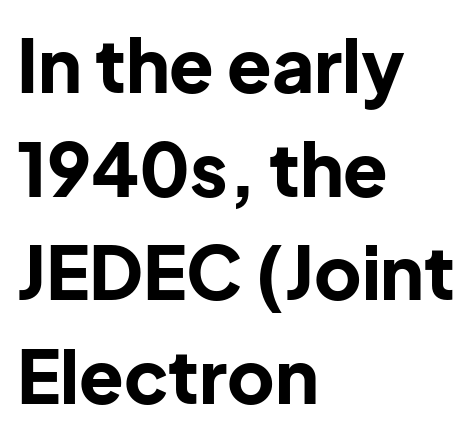
The image shows 73 px bold sans-serif type, upright; set left-aligned, normal line spacing (1.42x), normal letter spacing, not underlined; low stroke contrast and a medium x-height.
